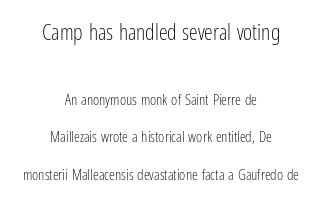
{"italic": "no", "bold": "no", "underline": "no", "align": "center", "line_spacing": "loose", "line_spacing_ratio": 2.48, "letter_spacing": "normal", "letter_spacing_em": 0.0, "larger_block": "first", "size_ratio": 1.47, "glyph_px": 22}
